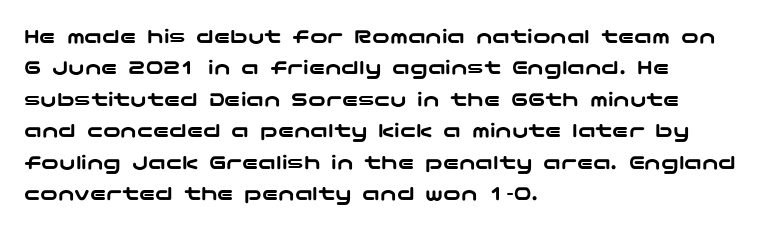
Q: Is the text italic (slanted)? A: No, it is upright.
Q: Is the text underlined? A: No.
Q: How is the paragraph aligned? A: Left-aligned.
Q: Is the spacing between letters normal or unusually wide? A: Normal.
Q: Is the spacing between lines tight, normal or loose? A: Normal.
